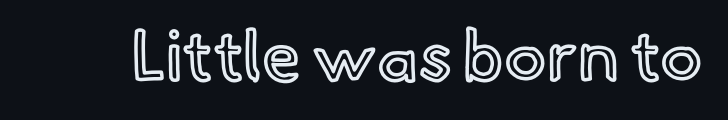
{"italic": "no", "width": "normal", "x_height": "small", "monospaced": "no", "underline": "no", "letter_spacing": "normal", "letter_spacing_em": 0.0, "glyph_px": 70}
